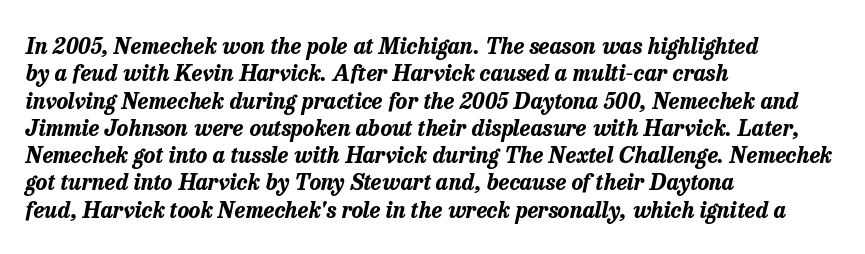
{"italic": "yes", "lean": "right", "slant_degrees": 13, "bold": "yes", "underline": "no", "align": "left", "line_spacing_ratio": 1.24, "letter_spacing": "normal", "letter_spacing_em": 0.0, "glyph_px": 22}
